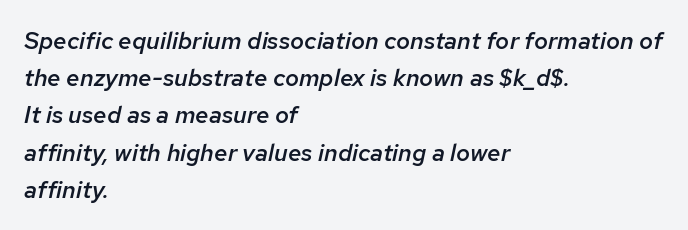
The image shows 24 px text type, italic (leaning right); set left-aligned, normal line spacing (1.55x), normal letter spacing, not underlined.
